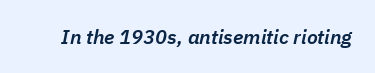
{"italic": "yes", "lean": "right", "slant_degrees": 11, "bold": "semi", "underline": "no", "letter_spacing": "normal", "letter_spacing_em": 0.0, "glyph_px": 20}
